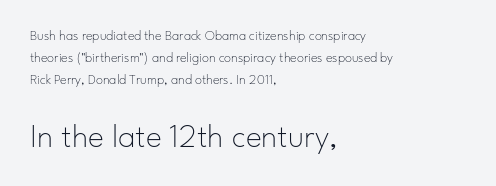
A typesetter would call this leading conventional body-copy spacing. Upright lettering throughout. The passage shown is not bold in any degree. Unlike a traditional serif, this face leaves its strokes unadorned. Check the space under the baseline: it is left empty.
